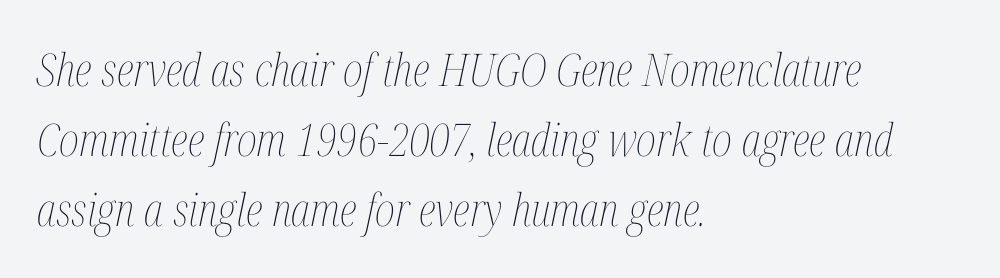
Q: Is the text bold? A: No.
Q: Is the text italic (slanted)? A: Yes, it leans right by about 12 degrees.
Q: Is the text underlined? A: No.
Q: How is the paragraph aligned? A: Left-aligned.
Q: Is the spacing between letters normal or unusually wide? A: Normal.
Q: Is the spacing between lines tight, normal or loose? A: Normal.
Q: Width (condensed, normal, or wide)? A: Condensed.
Q: Stroke contrast? A: Medium.
Q: x-height? A: Medium.
Q: Monospaced? A: No.
